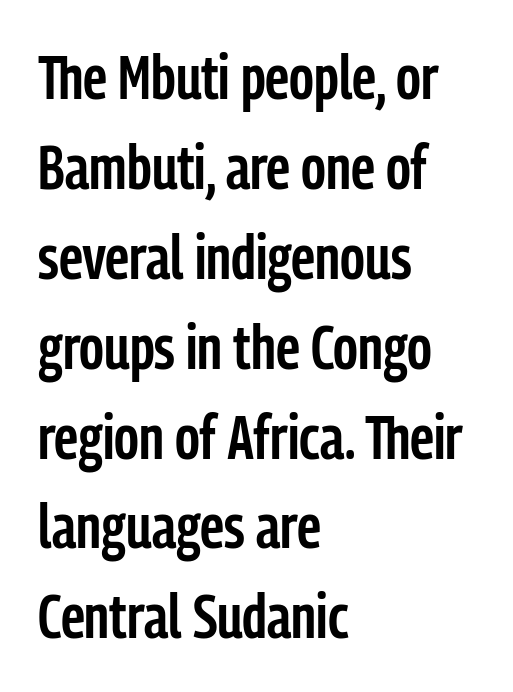
One-word summary of the alignment: left. Students, this is semibold: more ink than regular, less than bold. Varying glyph widths throughout — classic text-font behaviour. Compared with typical body copy, the letter spacing here is the same. Posture: upright roman. A typesetter would label this face a sans.
